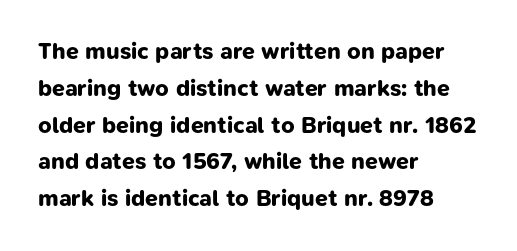
{"bold": "yes", "underline": "no", "align": "left", "line_spacing": "normal", "line_spacing_ratio": 1.6, "letter_spacing": "normal", "letter_spacing_em": 0.0, "glyph_px": 23}
